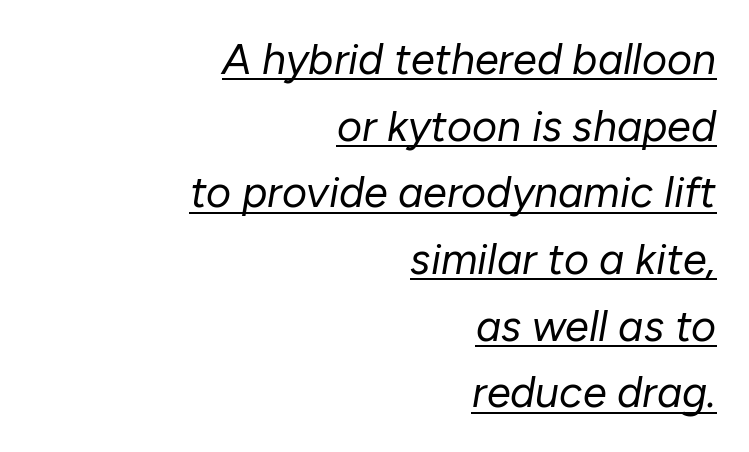
Q: Is the text bold? A: No.
Q: Is the text italic (slanted)? A: Yes, it leans right by about 10 degrees.
Q: Is the text underlined? A: Yes.
Q: How is the paragraph aligned? A: Right-aligned.
Q: Is the spacing between letters normal or unusually wide? A: Normal.
Q: Is the spacing between lines tight, normal or loose? A: Normal.
Q: Width (condensed, normal, or wide)? A: Normal.
Q: Stroke contrast? A: Low.
Q: x-height? A: Medium.
Q: Monospaced? A: No.
